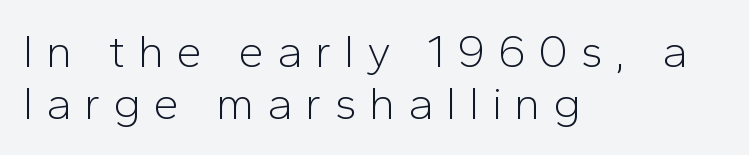
Q: Is the text bold? A: No.
Q: Is the text italic (slanted)? A: No, it is upright.
Q: Is the typeface a serif or a sans-serif typeface? A: Sans-serif.
Q: Is the text underlined? A: No.
Q: How is the paragraph aligned? A: Left-aligned.
Q: Is the spacing between letters normal or unusually wide? A: Unusually wide.
Q: Is the spacing between lines tight, normal or loose? A: Tight.
Q: Width (condensed, normal, or wide)? A: Normal.
Q: Stroke contrast? A: Low.
Q: x-height? A: Medium.
Q: Monospaced? A: No.
